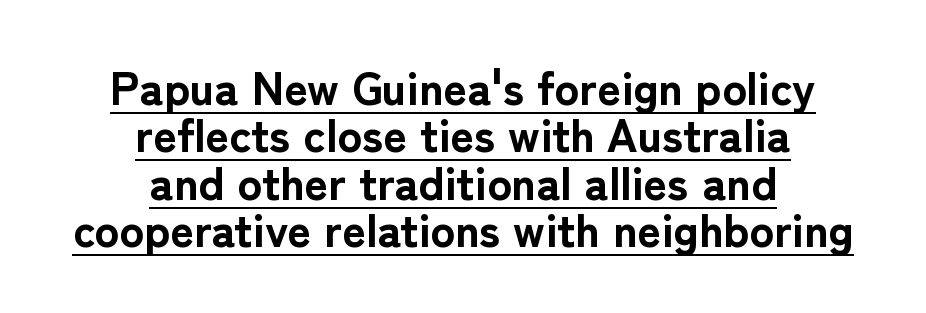
{"serif": "no", "italic": "no", "bold": "yes", "weight": "bold", "width": "normal", "stroke_contrast": "low", "x_height": "medium", "monospaced": "no", "underline": "yes", "align": "center", "line_spacing": "tight", "line_spacing_ratio": 1.03, "letter_spacing": "normal", "letter_spacing_em": 0.0, "glyph_px": 46}
